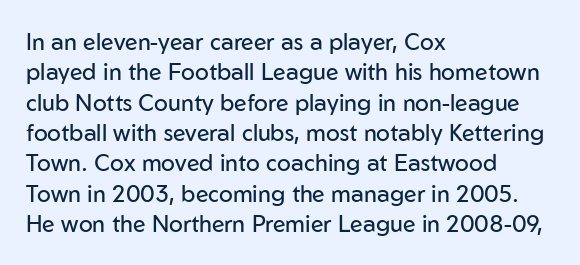
{"italic": "no", "bold": "no", "underline": "no", "align": "left", "line_spacing": "normal", "line_spacing_ratio": 1.32, "letter_spacing": "normal", "letter_spacing_em": 0.0, "glyph_px": 23}
